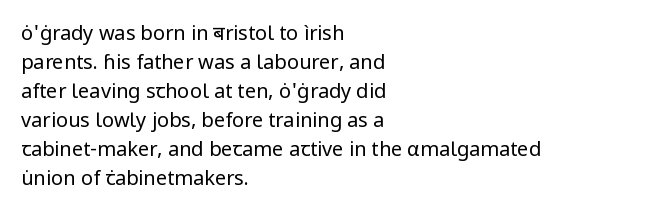
The image shows 20 px text type, upright; set left-aligned, normal line spacing (1.45x), normal letter spacing, not underlined.
